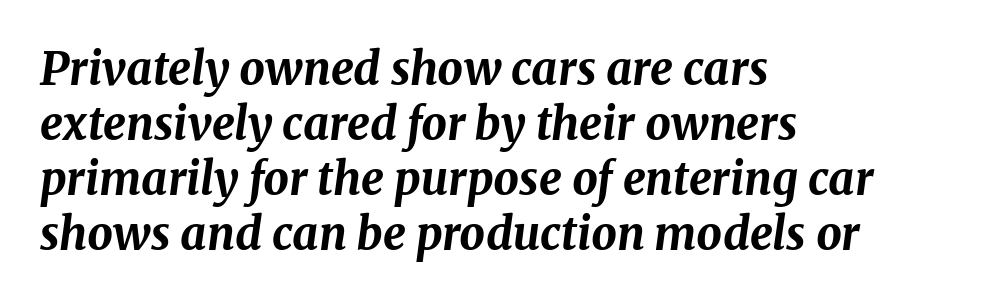
{"italic": "yes", "lean": "right", "slant_degrees": 8, "bold": "yes", "weight": "bold", "width": "normal", "stroke_contrast": "medium", "x_height": "medium", "monospaced": "no", "underline": "no", "align": "left", "line_spacing_ratio": 1.22, "letter_spacing": "normal", "letter_spacing_em": 0.0, "glyph_px": 45}
